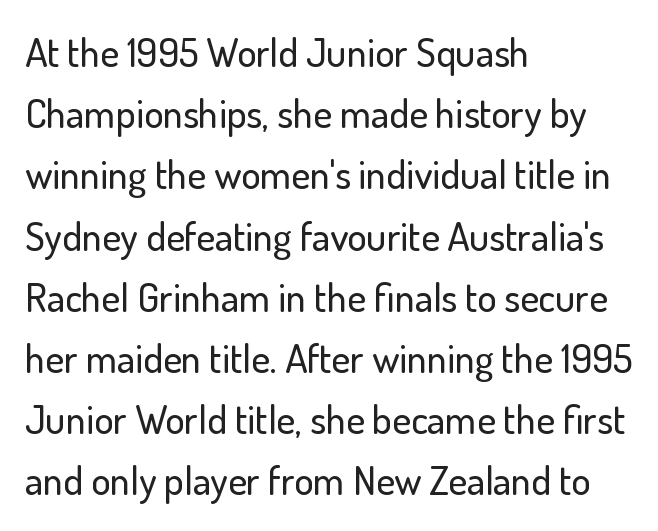
The image shows 40 px sans-serif type, upright; set left-aligned, normal line spacing (1.53x), normal letter spacing, not underlined; low stroke contrast and a small x-height.
